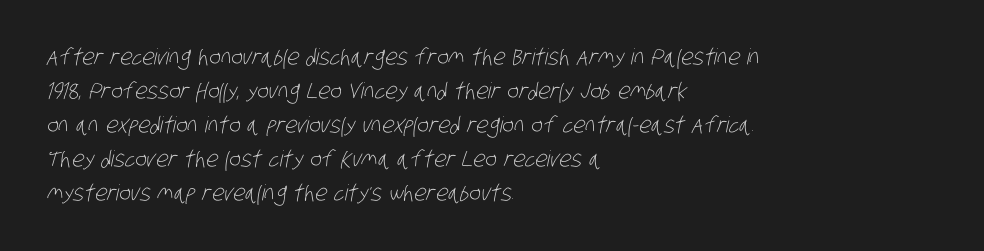
{"bold": "no", "underline": "no", "align": "left", "line_spacing": "normal", "line_spacing_ratio": 1.54, "letter_spacing": "normal", "letter_spacing_em": 0.0, "glyph_px": 22}
